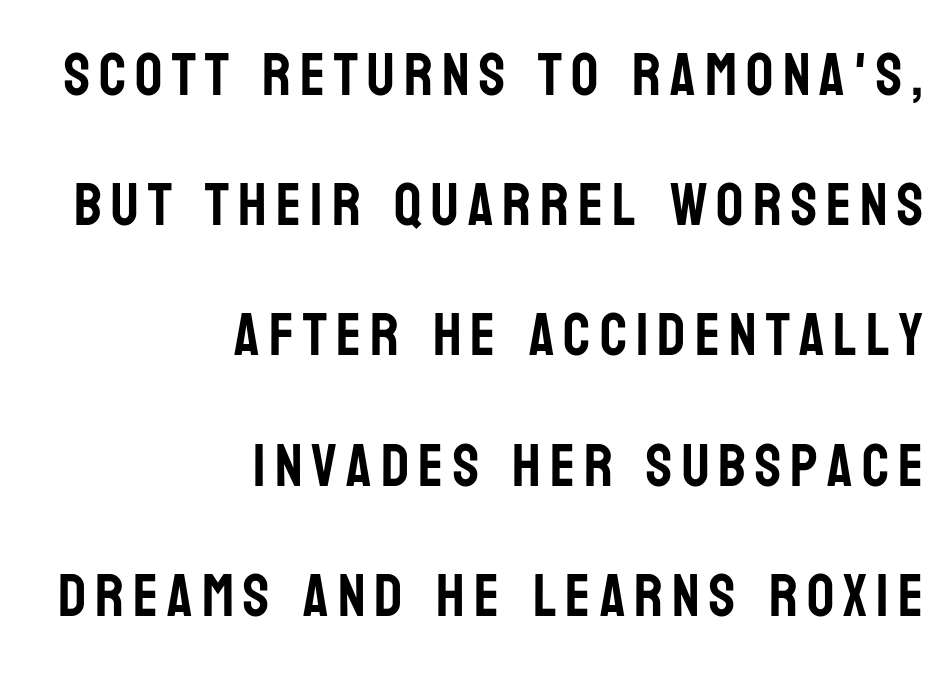
The image shows 60 px condensed sans-serif type, upright; set right-aligned, loose line spacing (2.17x), not underlined; low stroke contrast and a large x-height.
